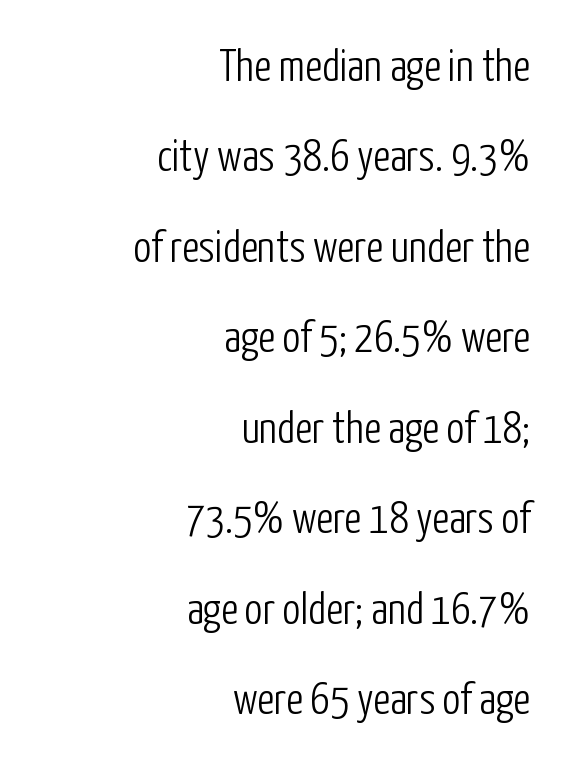
{"serif": "no", "italic": "no", "bold": "no", "weight": "light", "width": "condensed", "stroke_contrast": "low", "x_height": "medium", "monospaced": "no", "underline": "no", "align": "right", "line_spacing": "loose", "line_spacing_ratio": 2.01, "letter_spacing": "normal", "letter_spacing_em": 0.0, "glyph_px": 45}
